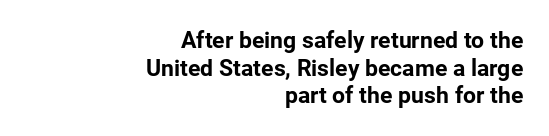
The typesetter chose a ragged-left arrangement here. Spacing between characters is what you'd get straight out of the box. Underlining? Definitely not there. Do the letters lean? They stand straight. Typesetter's note: full bold, strokes at maximum text heaviness.
